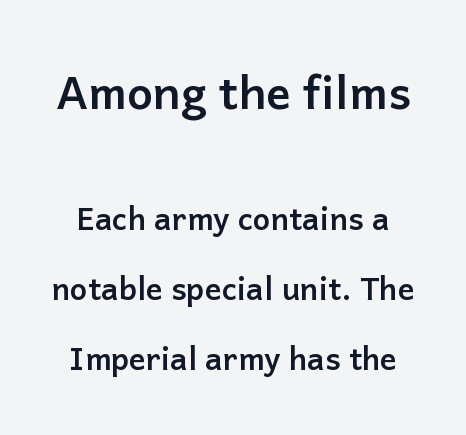
Q: Is the text bold? A: Yes.
Q: Is the text italic (slanted)? A: No, it is upright.
Q: Is the typeface a serif or a sans-serif typeface? A: Sans-serif.
Q: Is the text underlined? A: No.
Q: Is the spacing between letters normal or unusually wide? A: Normal.
Q: Is the spacing between lines tight, normal or loose? A: Loose.
Q: Which block of text is set in a larger size, the first (top) or the second (bottom)? A: The first (top) one.
Q: Width (condensed, normal, or wide)? A: Normal.
Q: Stroke contrast? A: Low.
Q: x-height? A: Medium.
Q: Monospaced? A: No.
